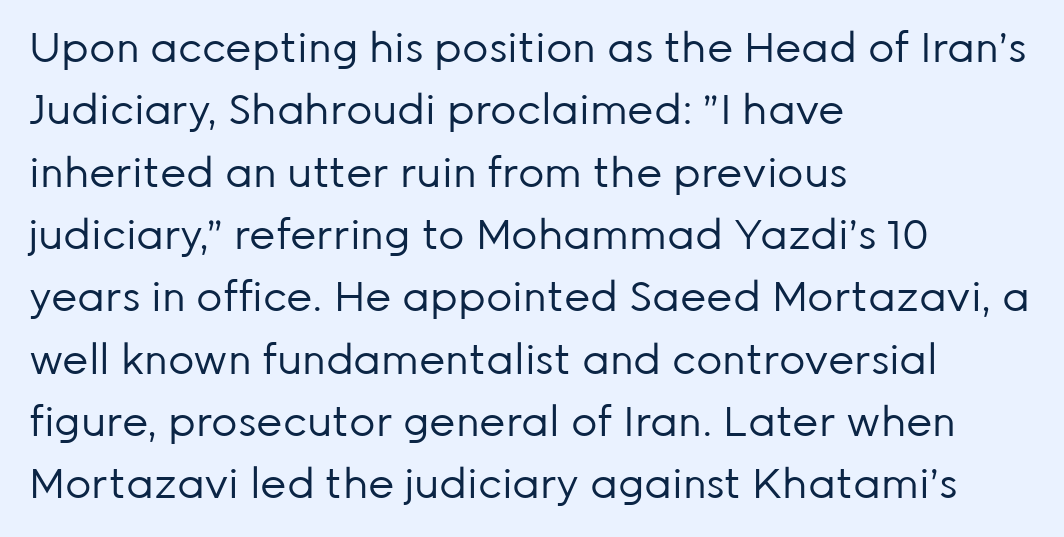
Every row of glyphs begins at an identical x-position on the left. Proportional: the letters do not fall into vertical columns. Has an underline been added? It has not. Compared with typical body copy, the letter spacing here is the same. The font sits on the lighter half of the weight spectrum, regular included. Nope, not italic — everything's standing straight.
